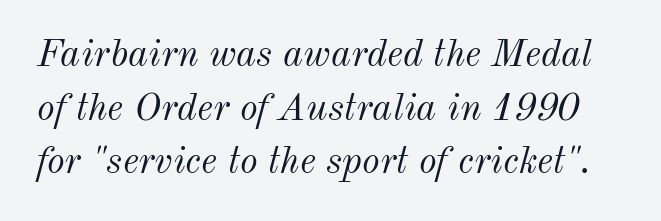
Q: Is the text bold? A: No.
Q: Is the text italic (slanted)? A: Yes, it leans right by about 12 degrees.
Q: Is the text underlined? A: No.
Q: Is the spacing between letters normal or unusually wide? A: Normal.
Q: Is the spacing between lines tight, normal or loose? A: Normal.
Q: Width (condensed, normal, or wide)? A: Normal.
Q: Stroke contrast? A: Medium.
Q: x-height? A: Small.
Q: Monospaced? A: No.
